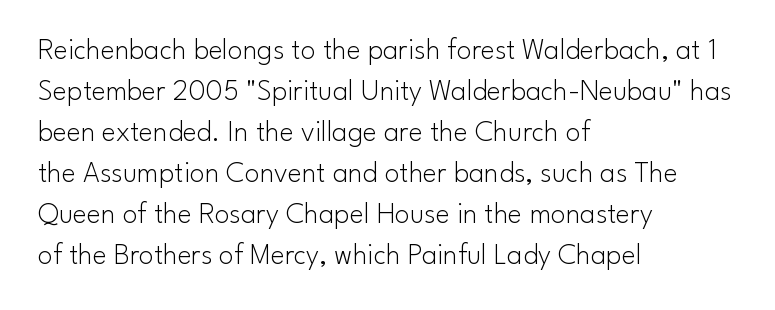
Q: Is the text bold? A: No.
Q: Is the text italic (slanted)? A: No, it is upright.
Q: Is the typeface a serif or a sans-serif typeface? A: Sans-serif.
Q: Is the text underlined? A: No.
Q: How is the paragraph aligned? A: Left-aligned.
Q: Is the spacing between letters normal or unusually wide? A: Normal.
Q: Is the spacing between lines tight, normal or loose? A: Normal.
Q: Width (condensed, normal, or wide)? A: Normal.
Q: Stroke contrast? A: Low.
Q: x-height? A: Small.
Q: Monospaced? A: No.
